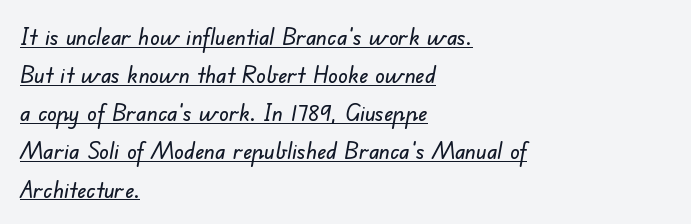
{"underline": "yes", "align": "left", "line_spacing": "normal", "line_spacing_ratio": 1.59, "letter_spacing": "normal", "letter_spacing_em": 0.0, "glyph_px": 24}
